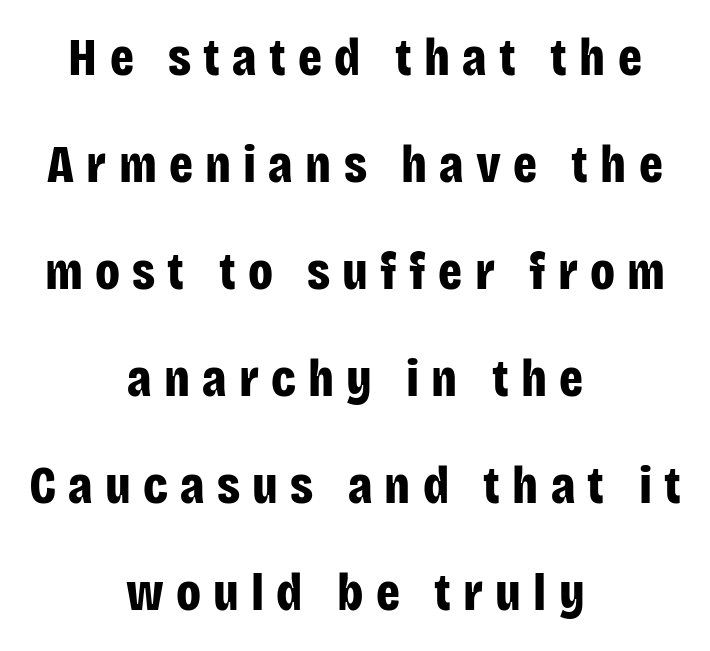
A typesetter would call this proportional, since set widths differ per character. This is sans-serif lettering, the kind often seen on screens and signage. Leading: increased. The passage shown is not underscored anywhere. Ascenders rise straight up at ninety degrees. Both edges are ragged and mirror each other, which tells us the setting is centered.
